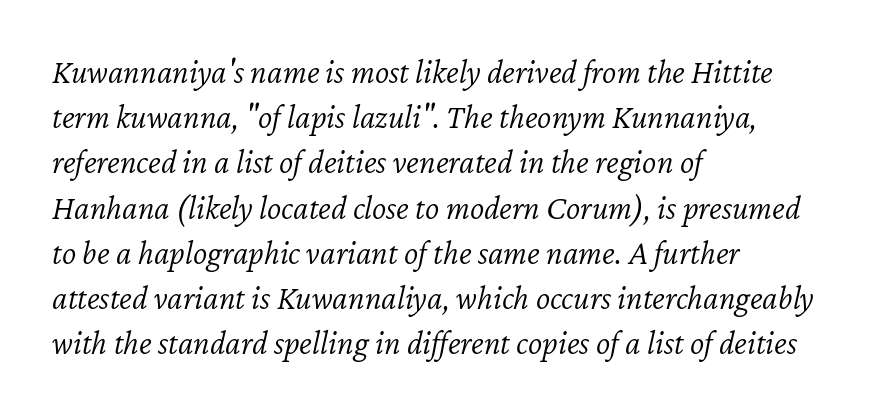
The image shows 34 px light type, italic (leaning right); set left-aligned, normal line spacing (1.33x), normal letter spacing, not underlined; low stroke contrast and a medium x-height.
